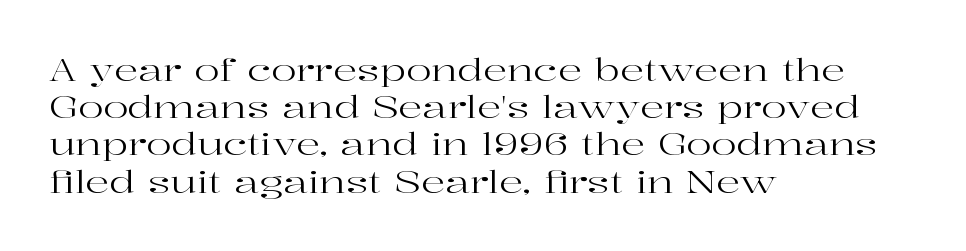
Is this a fixed-width face? No — the glyphs have proportional, varying widths. The string is rendered with underlining switched off. I'd call this a serif setting — the letters wear small feet. No heavy texture on the line: the type isn't bold. Students, note that the glyphs here touch the page at normal intervals.
